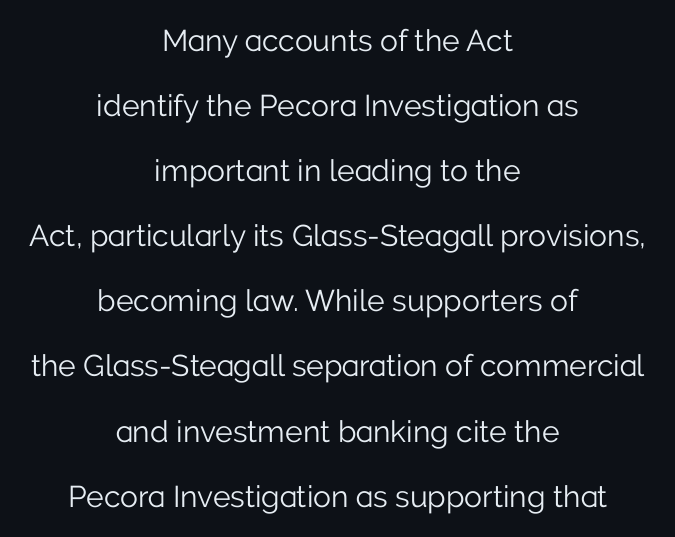
The image shows 30 px light sans-serif type, upright; set centered, loose line spacing (2.17x), normal letter spacing, not underlined; low stroke contrast and a medium x-height.
